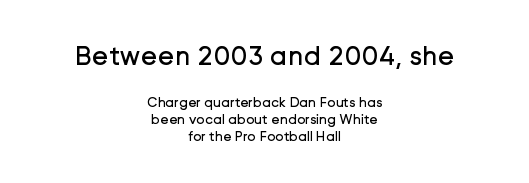
{"serif": "no", "italic": "no", "bold": "no", "weight": "regular", "width": "normal", "stroke_contrast": "low", "x_height": "medium", "monospaced": "no", "underline": "no", "align": "center", "line_spacing_ratio": 1.21, "letter_spacing": "normal", "letter_spacing_em": 0.0, "larger_block": "first", "size_ratio": 2.0, "glyph_px": 28}
